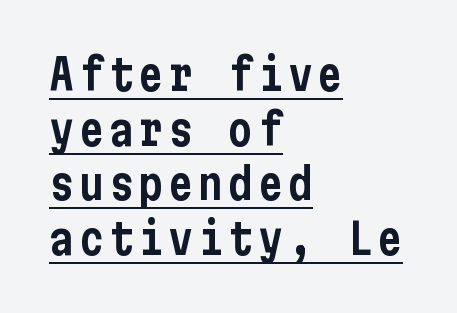
{"serif": "no", "italic": "no", "width": "condensed", "stroke_contrast": "low", "x_height": "medium", "underline": "yes", "align": "left", "line_spacing": "normal", "line_spacing_ratio": 1.3, "glyph_px": 42}
